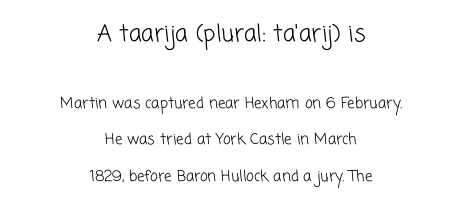
Q: Is the text bold? A: No.
Q: Is the text underlined? A: No.
Q: How is the paragraph aligned? A: Centered.
Q: Is the spacing between letters normal or unusually wide? A: Normal.
Q: Is the spacing between lines tight, normal or loose? A: Loose.
Q: Which block of text is set in a larger size, the first (top) or the second (bottom)? A: The first (top) one.
